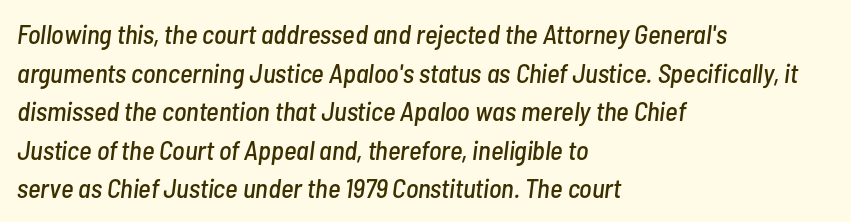
{"italic": "yes", "lean": "right", "slant_degrees": 7, "underline": "no", "align": "left", "line_spacing": "normal", "line_spacing_ratio": 1.43, "letter_spacing": "normal", "letter_spacing_em": 0.0, "glyph_px": 27}
